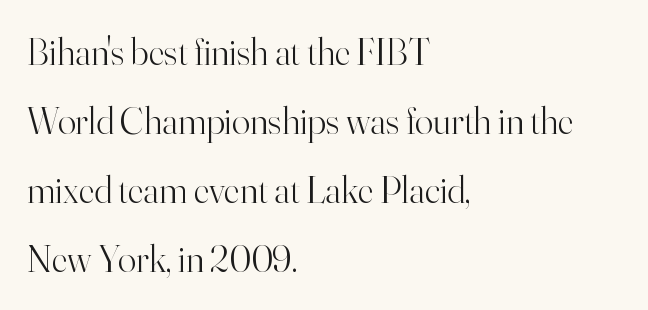
Q: Is the text bold? A: No.
Q: Is the text italic (slanted)? A: No, it is upright.
Q: Is the typeface a serif or a sans-serif typeface? A: Serif.
Q: Is the text underlined? A: No.
Q: How is the paragraph aligned? A: Left-aligned.
Q: Is the spacing between letters normal or unusually wide? A: Normal.
Q: Width (condensed, normal, or wide)? A: Normal.
Q: Stroke contrast? A: High.
Q: x-height? A: Small.
Q: Monospaced? A: No.
